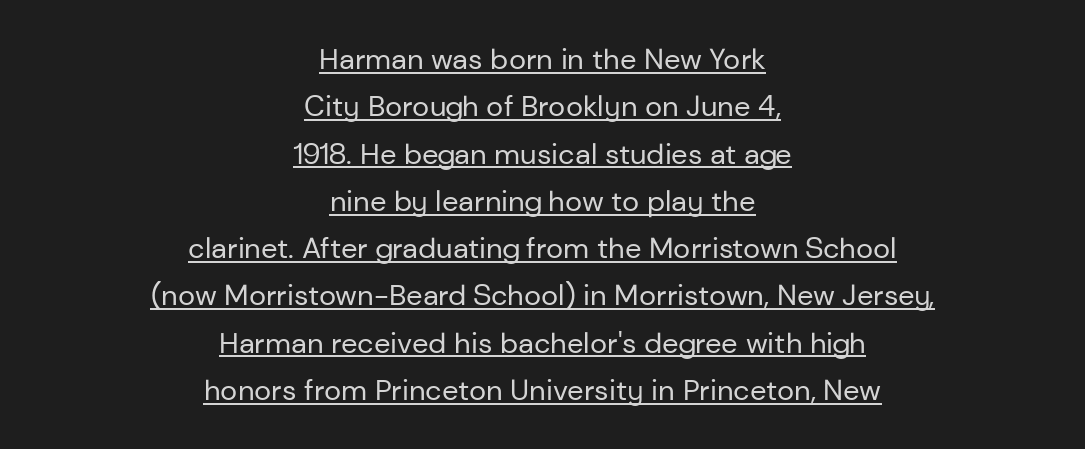
The image shows 29 px regular-weight sans-serif type, upright; set centered, normal line spacing (1.63x), normal letter spacing, underlined; low stroke contrast and a medium x-height.
